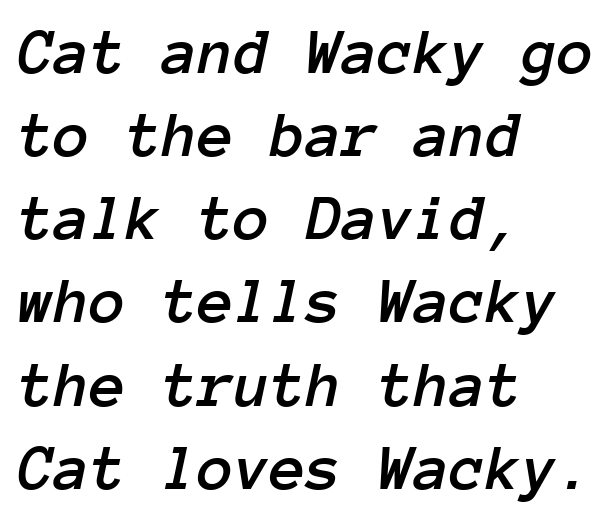
Interline gaps are of average width in this sample. The text block is weighted toward the left margin, trailing off unevenly rightward. It's the slanting kind of type. Letter spacing: default. The face used here is monospaced, like something from a code editor.
